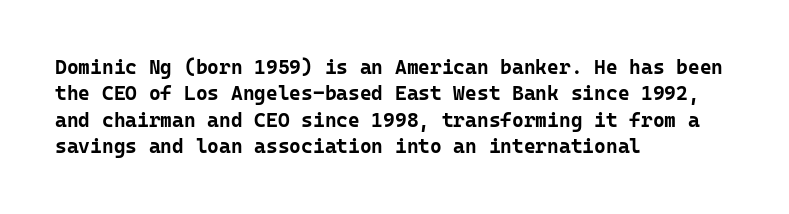
Q: Is the text bold? A: Yes.
Q: Is the text italic (slanted)? A: No, it is upright.
Q: Is the text underlined? A: No.
Q: How is the paragraph aligned? A: Left-aligned.
Q: Is the spacing between letters normal or unusually wide? A: Normal.
Q: Is the spacing between lines tight, normal or loose? A: Normal.
